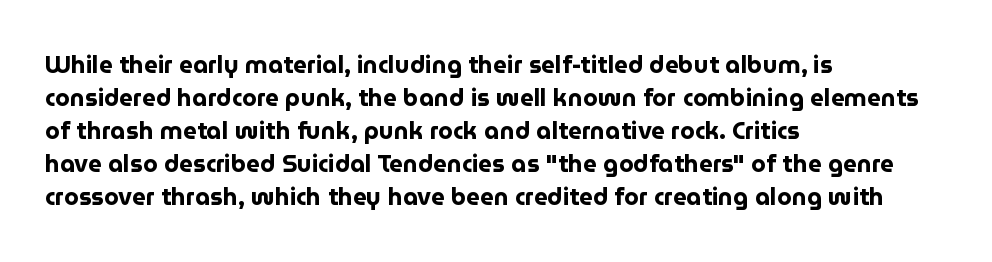
The image shows 24 px bold type, upright; set left-aligned, normal line spacing (1.38x), normal letter spacing, not underlined.
